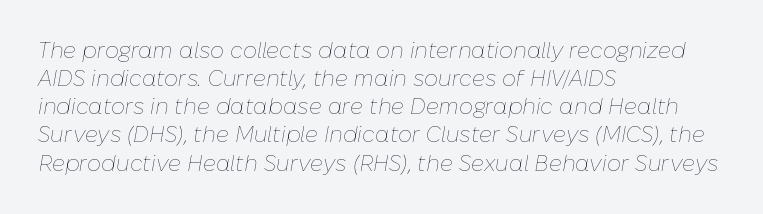
The image shows 22 px text type, italic (leaning right); set left-aligned, normal line spacing (1.28x), normal letter spacing, not underlined.
